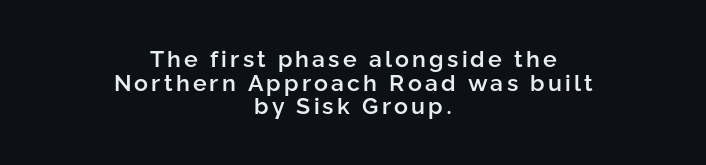
The image shows 23 px text type, upright; set centered, tight line spacing (1.03x), not underlined.
